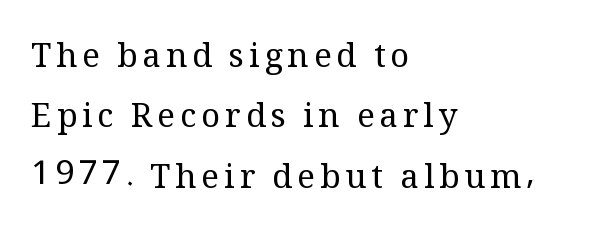
The letterforms sit at book weight or below. Honestly, there is no underline to notice here at all. This rendering employs a face with finishing strokes, i.e., a serif. Horizontal alignment here is leftward, the default for most running prose. The font's upright variant was chosen for this text. The face used here is proportionally spaced, like ordinary book or web type.
